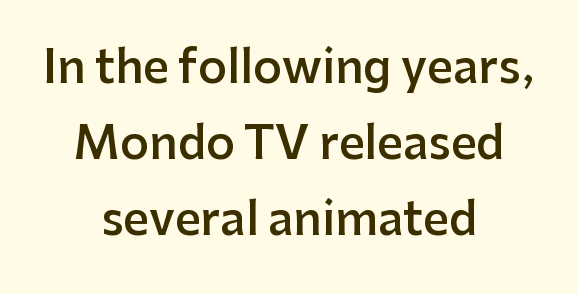
Q: Is the text bold? A: Semi-bold.
Q: Is the text italic (slanted)? A: No, it is upright.
Q: Is the typeface a serif or a sans-serif typeface? A: Sans-serif.
Q: Is the text underlined? A: No.
Q: How is the paragraph aligned? A: Centered.
Q: Is the spacing between letters normal or unusually wide? A: Normal.
Q: Is the spacing between lines tight, normal or loose? A: Normal.
Q: Width (condensed, normal, or wide)? A: Normal.
Q: Stroke contrast? A: Low.
Q: x-height? A: Medium.
Q: Monospaced? A: No.
